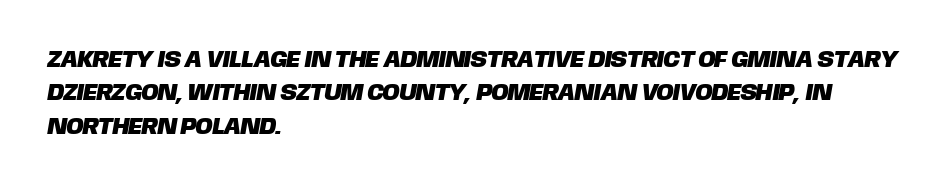
Q: Is the text underlined? A: No.
Q: How is the paragraph aligned? A: Left-aligned.
Q: Is the spacing between letters normal or unusually wide? A: Normal.
Q: Is the spacing between lines tight, normal or loose? A: Normal.
